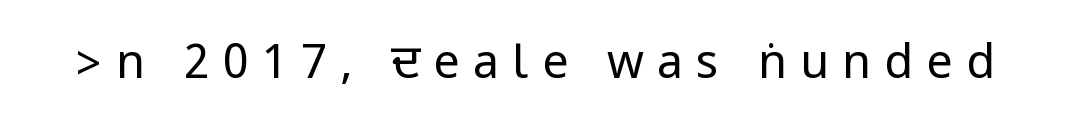
{"serif": "no", "italic": "no", "bold": "no", "weight": "regular", "width": "condensed", "stroke_contrast": "low", "underline": "no", "letter_spacing": "wide", "letter_spacing_em": 0.28, "glyph_px": 47}
